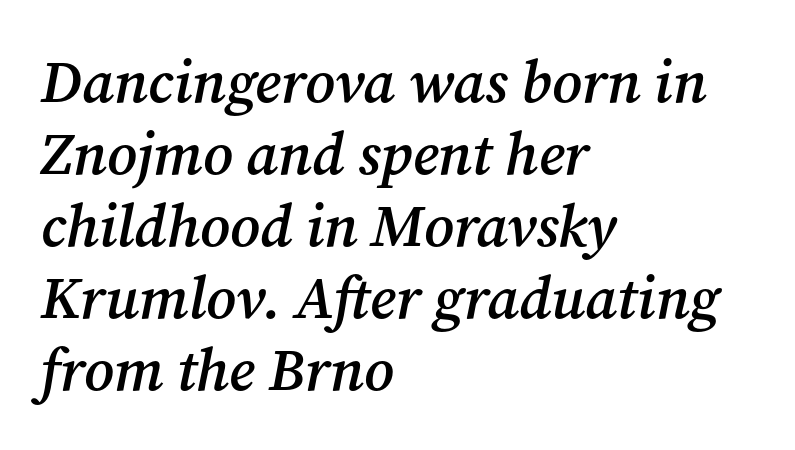
The image shows 59 px semibold serif type, italic (leaning right); set left-aligned, line spacing 1.22x, normal letter spacing, not underlined; medium stroke contrast and a medium x-height.
